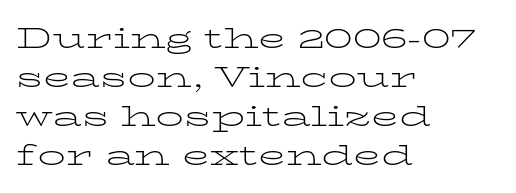
Tall strokes in this sample are plumb rather than angled. Is this a fixed-width face? No — the glyphs have proportional, varying widths. Each row of text sits above clean, open space. One glance says typical: line gaps are just what's usual. Stems here are at most as thick as an everyday book face.
